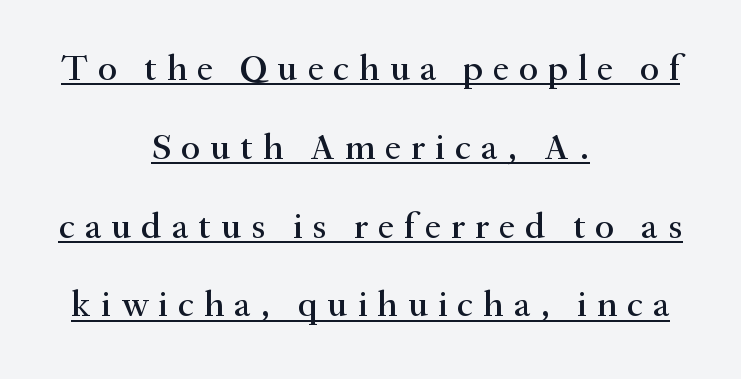
Q: Is the text italic (slanted)? A: No, it is upright.
Q: Is the typeface a serif or a sans-serif typeface? A: Serif.
Q: Is the text underlined? A: Yes.
Q: How is the paragraph aligned? A: Centered.
Q: Is the spacing between letters normal or unusually wide? A: Unusually wide.
Q: Is the spacing between lines tight, normal or loose? A: Loose.
Q: Width (condensed, normal, or wide)? A: Normal.
Q: Stroke contrast? A: Medium.
Q: x-height? A: Small.
Q: Monospaced? A: No.
